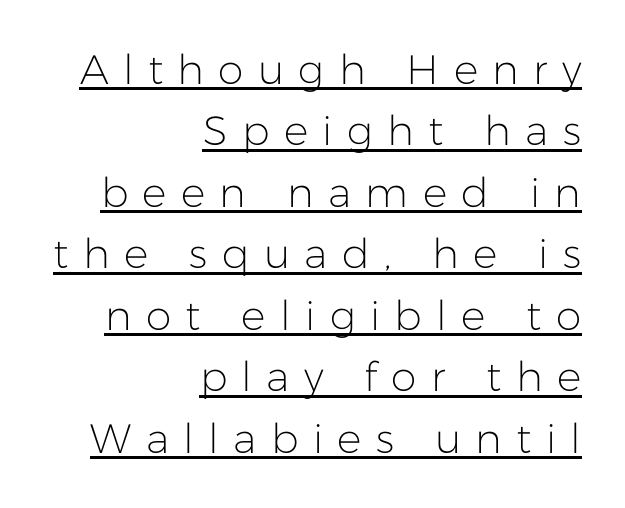
Regarding serifs, this sample does without them. The rendered words wear a rule along their underside. Reading down the column, the eye jumps a familiar distance to each next line. Note the varied advance widths — an 'i' is clearly narrower than an 'm'. You could only call the tracking loose — the letters float apart.
